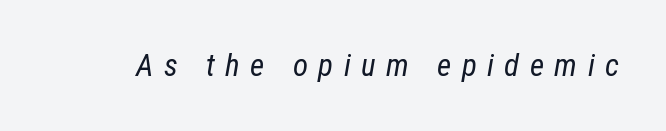
The face used here is proportionally spaced, like ordinary book or web type. Unmarked baselines from the first word to the last. Weight: regular or lighter. Notice how the stems are inclined rather than vertical — that's the hallmark of italics.
